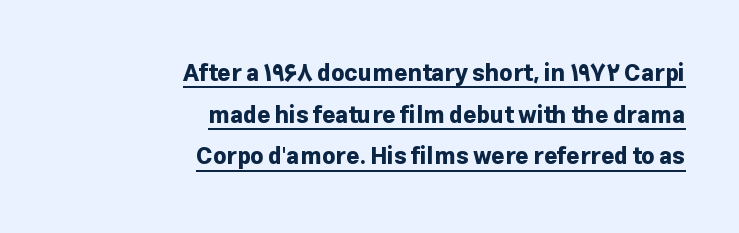
{"italic": "no", "bold": "yes", "underline": "yes", "align": "right", "line_spacing_ratio": 1.81, "letter_spacing": "normal", "letter_spacing_em": 0.0, "glyph_px": 23}
